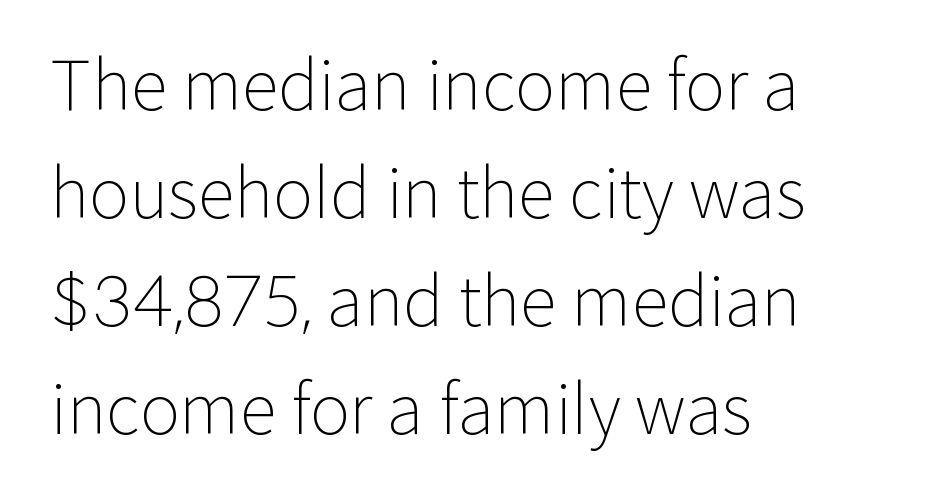
Q: Is the text bold? A: No.
Q: Is the text italic (slanted)? A: No, it is upright.
Q: Is the typeface a serif or a sans-serif typeface? A: Sans-serif.
Q: Is the text underlined? A: No.
Q: How is the paragraph aligned? A: Left-aligned.
Q: Is the spacing between letters normal or unusually wide? A: Normal.
Q: Is the spacing between lines tight, normal or loose? A: Normal.
Q: Width (condensed, normal, or wide)? A: Normal.
Q: Stroke contrast? A: Low.
Q: x-height? A: Medium.
Q: Monospaced? A: No.
